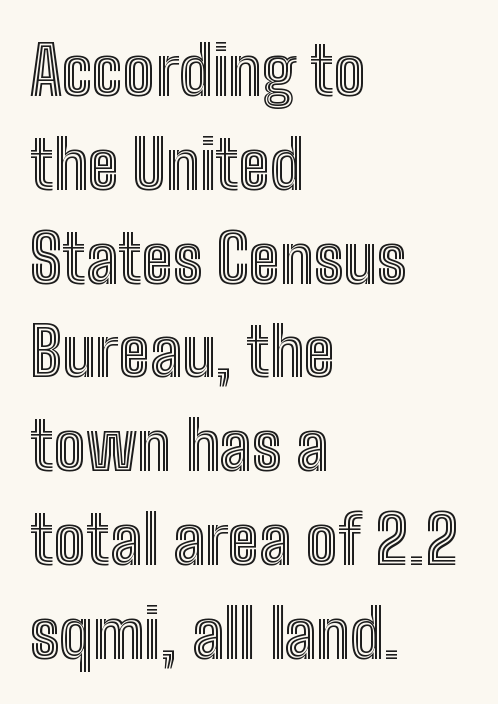
The image shows 67 px condensed type, upright; set left-aligned, normal line spacing (1.4x), normal letter spacing, not underlined; a medium x-height.
